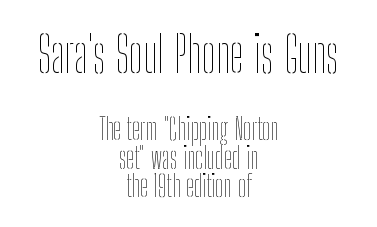
Q: Is the text bold? A: No.
Q: Is the text italic (slanted)? A: No, it is upright.
Q: Is the text underlined? A: No.
Q: How is the paragraph aligned? A: Centered.
Q: Is the spacing between letters normal or unusually wide? A: Normal.
Q: Is the spacing between lines tight, normal or loose? A: Tight.
Q: Which block of text is set in a larger size, the first (top) or the second (bottom)? A: The first (top) one.
Q: Width (condensed, normal, or wide)? A: Condensed.
Q: Stroke contrast? A: Low.
Q: x-height? A: Medium.
Q: Monospaced? A: No.
